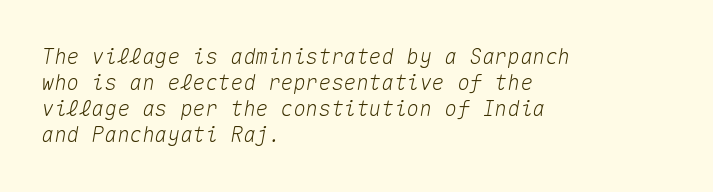
{"italic": "yes", "lean": "right", "slant_degrees": 10, "underline": "no", "align": "left", "line_spacing_ratio": 1.24, "letter_spacing": "normal", "letter_spacing_em": 0.0, "glyph_px": 21}
